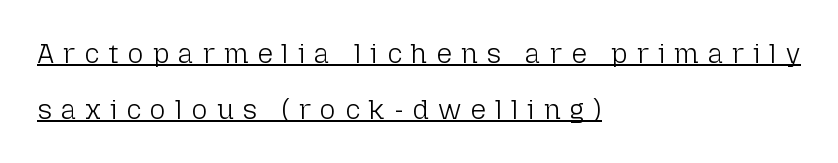
{"italic": "no", "bold": "no", "underline": "yes", "align": "left", "line_spacing": "loose", "line_spacing_ratio": 2.06, "letter_spacing": "wide", "letter_spacing_em": 0.34, "glyph_px": 27}
